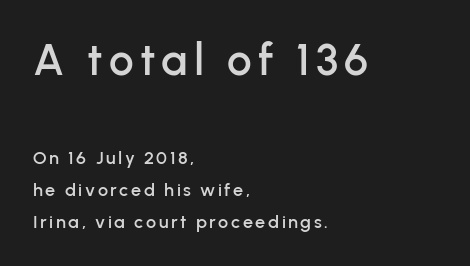
Caption: multi-line text, flush left, ragged right. The foot of each line stays bare and open. If you drew a line through each stem, it would be perfectly vertical. Block one is the big one; block two sits smaller underneath. The letters advance in unequal steps, a hallmark of proportional type.
